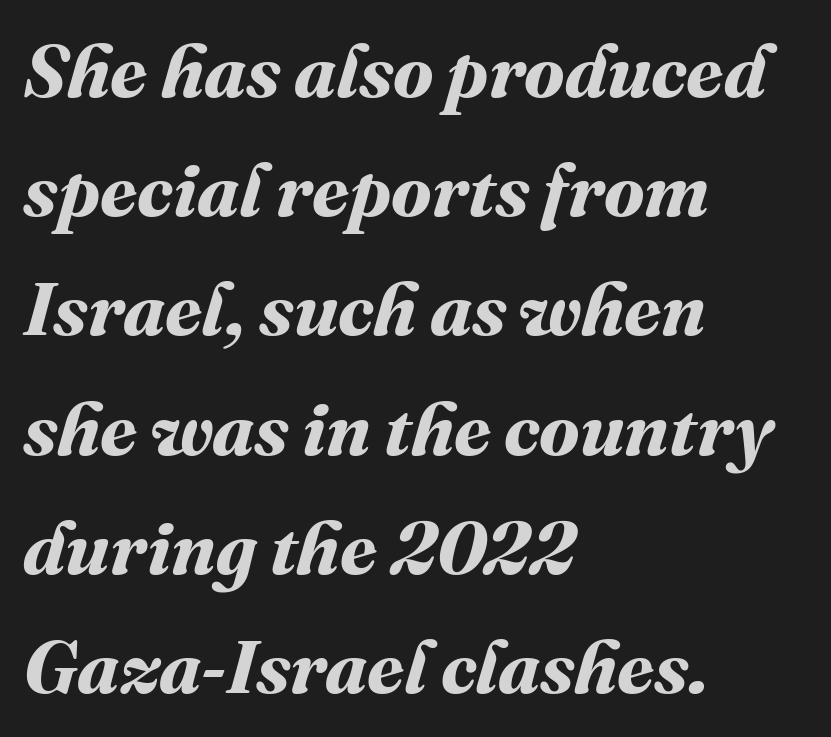
Q: Is the text bold? A: Yes.
Q: Is the text underlined? A: No.
Q: How is the paragraph aligned? A: Left-aligned.
Q: Is the spacing between letters normal or unusually wide? A: Normal.
Q: Is the spacing between lines tight, normal or loose? A: Normal.
Q: Width (condensed, normal, or wide)? A: Normal.
Q: Stroke contrast? A: Medium.
Q: x-height? A: Medium.
Q: Monospaced? A: No.
